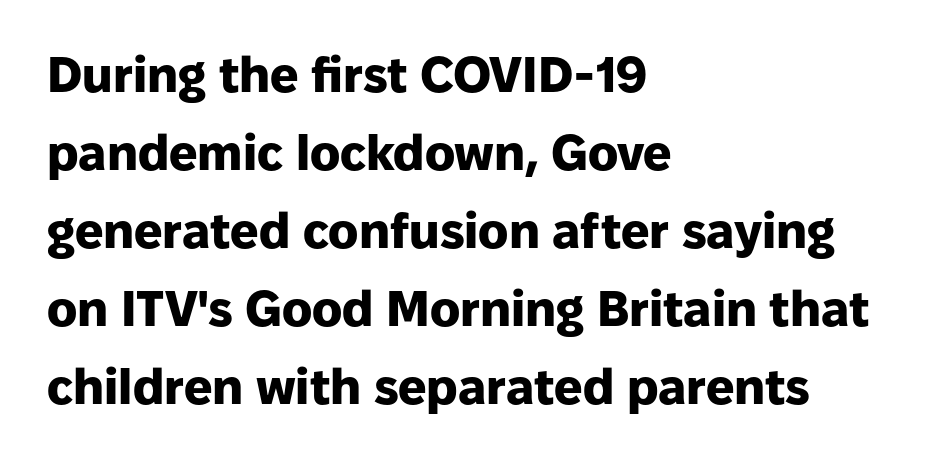
The image shows 50 px heavy sans-serif type, upright; set left-aligned, normal line spacing (1.56x), normal letter spacing, not underlined; low stroke contrast and a medium x-height.
